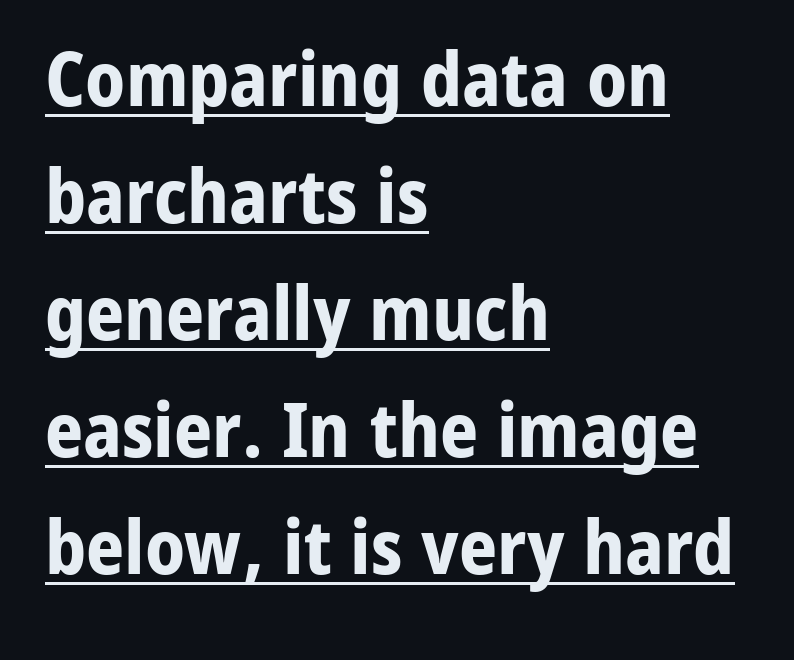
{"serif": "no", "italic": "no", "bold": "yes", "weight": "bold", "width": "normal", "stroke_contrast": "low", "x_height": "medium", "monospaced": "no", "underline": "yes", "align": "left", "line_spacing": "normal", "line_spacing_ratio": 1.56, "letter_spacing": "normal", "letter_spacing_em": 0.0, "glyph_px": 75}
